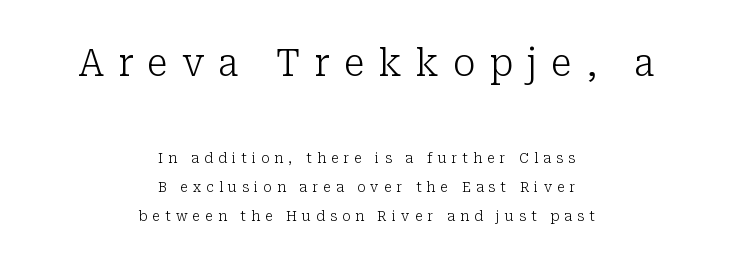
The image shows 38 px light serif type, upright; set centered, loose line spacing (2.09x), unusually wide letter spacing (+0.37 em), not underlined; the first (top) block is 2.71x larger; low stroke contrast and a medium x-height.
